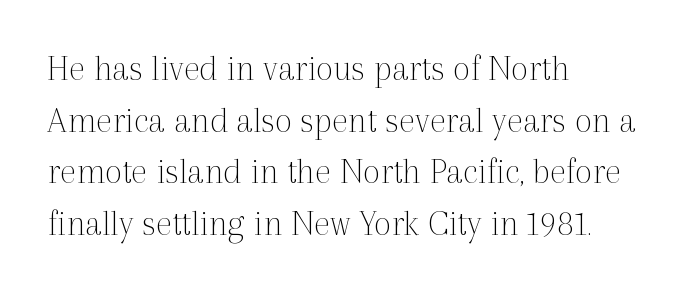
The image shows 38 px thin serif type, upright; set left-aligned, normal line spacing (1.36x), normal letter spacing, not underlined; a medium x-height.
